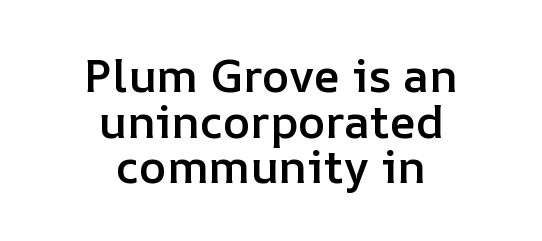
You could not count columns in this text — the font is proportionally spaced. Horizontal bands of white between lines are thin slivers. Students, note that the glyphs here touch the page at normal intervals. One-word summary of the alignment: center. The foot of each line stays bare and open.
